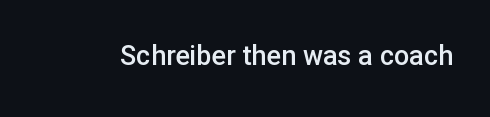
Q: Is the text bold? A: Semi-bold.
Q: Is the text italic (slanted)? A: No, it is upright.
Q: Is the text underlined? A: No.
Q: Is the spacing between letters normal or unusually wide? A: Normal.
